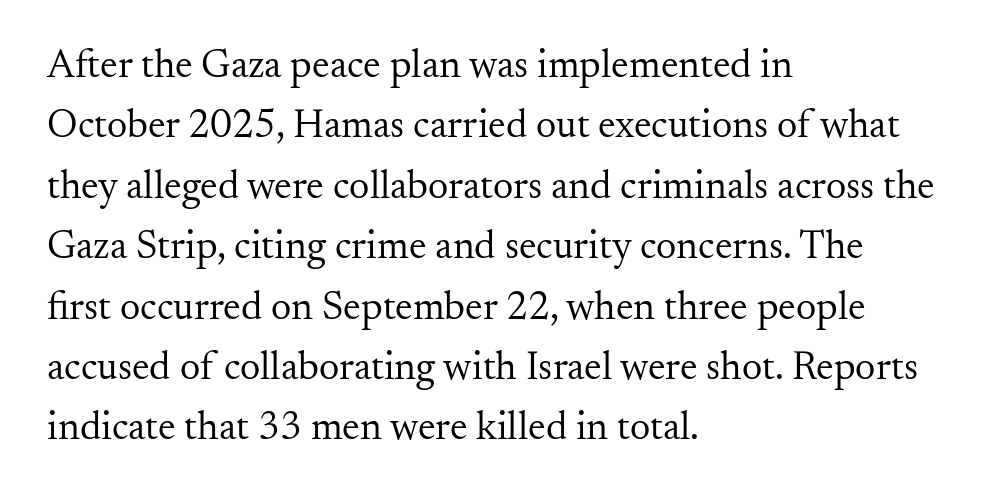
{"serif": "yes", "italic": "no", "bold": "no", "weight": "regular", "width": "normal", "stroke_contrast": "medium", "x_height": "small", "monospaced": "no", "underline": "no", "align": "left", "line_spacing": "normal", "line_spacing_ratio": 1.51, "letter_spacing": "normal", "letter_spacing_em": 0.0, "glyph_px": 40}
